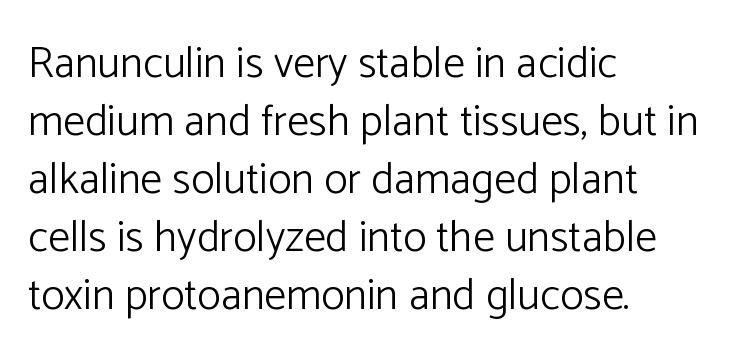
{"serif": "no", "italic": "no", "bold": "no", "weight": "light", "width": "normal", "stroke_contrast": "low", "x_height": "medium", "monospaced": "no", "underline": "no", "align": "left", "line_spacing": "normal", "line_spacing_ratio": 1.32, "letter_spacing": "normal", "letter_spacing_em": 0.0, "glyph_px": 44}
